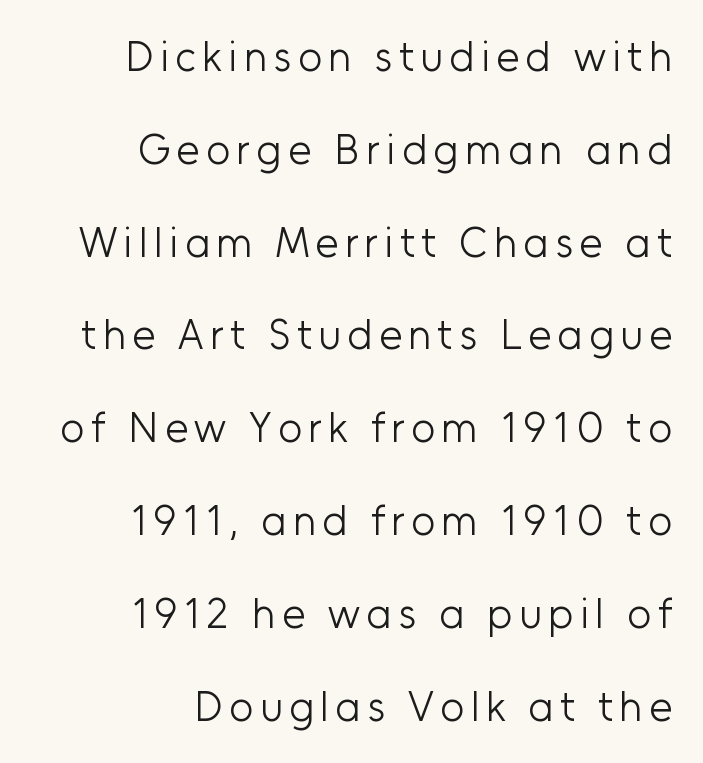
The image shows 42 px light sans-serif type, upright; set right-aligned, loose line spacing (2.21x), not underlined; low stroke contrast and a medium x-height.
